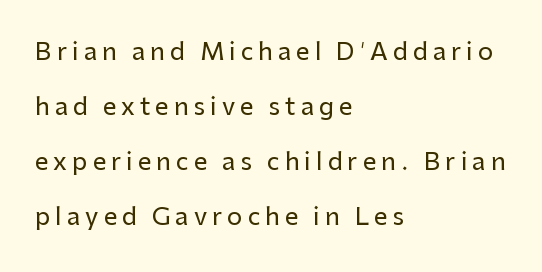
{"italic": "no", "underline": "no", "align": "left", "line_spacing": "loose", "line_spacing_ratio": 2.29, "letter_spacing": "wide", "letter_spacing_em": 0.21, "glyph_px": 24}
